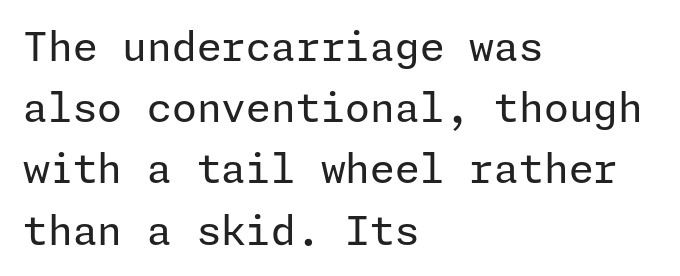
Q: Is the text bold? A: No.
Q: Is the text italic (slanted)? A: No, it is upright.
Q: Is the typeface a serif or a sans-serif typeface? A: Sans-serif.
Q: Is the text underlined? A: No.
Q: How is the paragraph aligned? A: Left-aligned.
Q: Is the spacing between letters normal or unusually wide? A: Normal.
Q: Is the spacing between lines tight, normal or loose? A: Normal.
Q: Width (condensed, normal, or wide)? A: Normal.
Q: Stroke contrast? A: Low.
Q: x-height? A: Medium.
